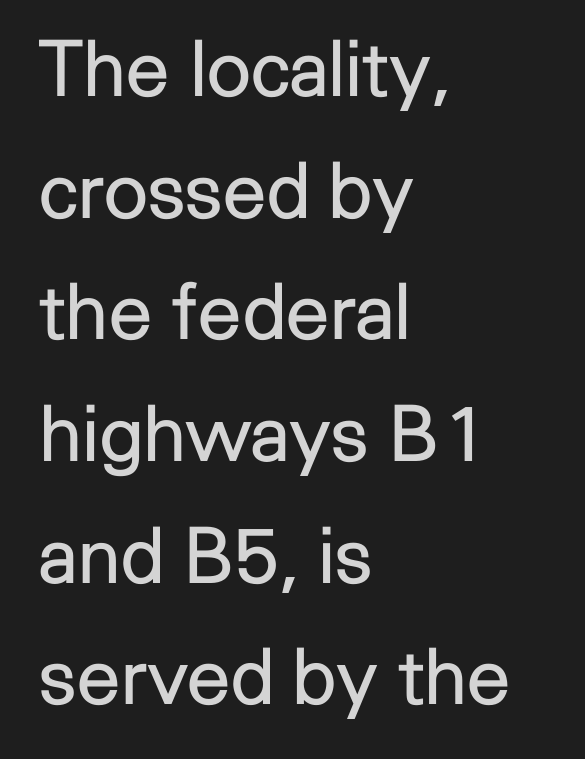
Q: Is the text bold? A: No.
Q: Is the text italic (slanted)? A: No, it is upright.
Q: Is the typeface a serif or a sans-serif typeface? A: Sans-serif.
Q: Is the text underlined? A: No.
Q: How is the paragraph aligned? A: Left-aligned.
Q: Is the spacing between letters normal or unusually wide? A: Normal.
Q: Is the spacing between lines tight, normal or loose? A: Normal.
Q: Width (condensed, normal, or wide)? A: Normal.
Q: Stroke contrast? A: Low.
Q: x-height? A: Medium.
Q: Monospaced? A: No.
